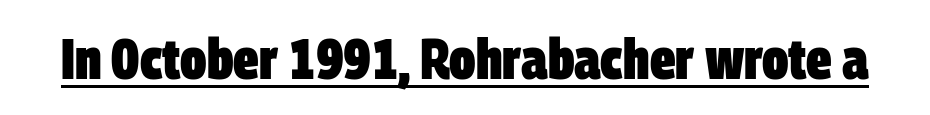
Q: Is the text bold? A: Yes.
Q: Is the typeface a serif or a sans-serif typeface? A: Sans-serif.
Q: Is the text underlined? A: Yes.
Q: Is the spacing between letters normal or unusually wide? A: Normal.
Q: Width (condensed, normal, or wide)? A: Condensed.
Q: Stroke contrast? A: Low.
Q: x-height? A: Large.
Q: Monospaced? A: No.
